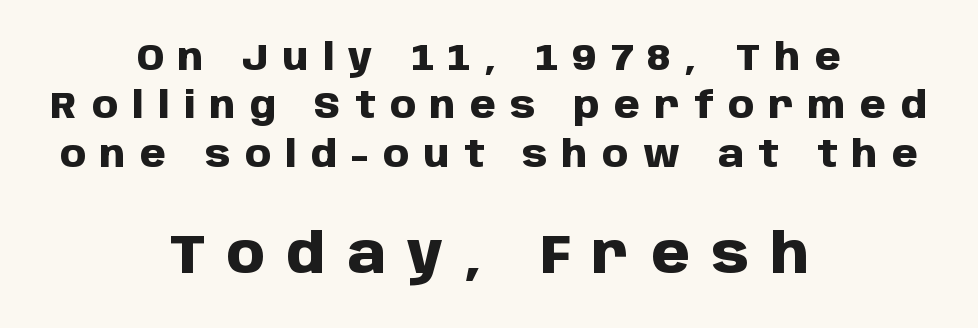
{"serif": "no", "italic": "no", "bold": "yes", "weight": "heavy", "width": "normal", "stroke_contrast": "low", "x_height": "large", "monospaced": "no", "underline": "no", "align": "center", "line_spacing": "normal", "line_spacing_ratio": 1.31, "letter_spacing": "wide", "letter_spacing_em": 0.39, "larger_block": "second", "size_ratio": 1.49, "glyph_px": 55}
